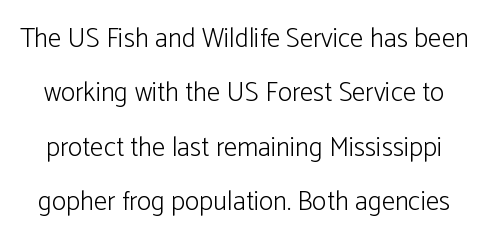
The image shows 27 px text type, upright; set loose line spacing (2.01x), normal letter spacing, not underlined.
